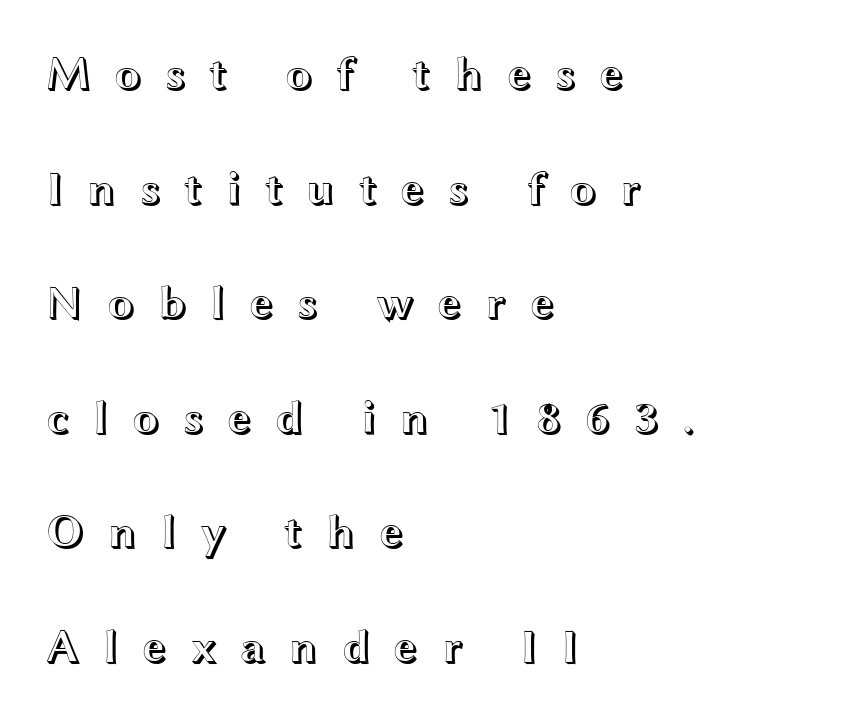
Q: Is the text italic (slanted)? A: No, it is upright.
Q: Is the text underlined? A: No.
Q: How is the paragraph aligned? A: Left-aligned.
Q: Is the spacing between letters normal or unusually wide? A: Unusually wide.
Q: Is the spacing between lines tight, normal or loose? A: Loose.
Q: Width (condensed, normal, or wide)? A: Wide.
Q: x-height? A: Medium.
Q: Monospaced? A: No.
